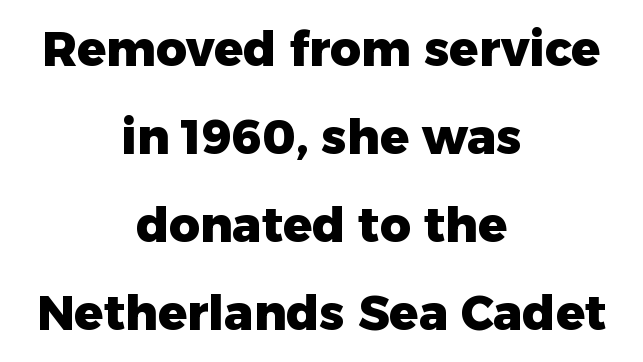
Q: Is the text bold? A: Yes.
Q: Is the text italic (slanted)? A: No, it is upright.
Q: Is the typeface a serif or a sans-serif typeface? A: Sans-serif.
Q: Is the text underlined? A: No.
Q: How is the paragraph aligned? A: Centered.
Q: Is the spacing between letters normal or unusually wide? A: Normal.
Q: Width (condensed, normal, or wide)? A: Normal.
Q: Stroke contrast? A: Low.
Q: x-height? A: Medium.
Q: Monospaced? A: No.
